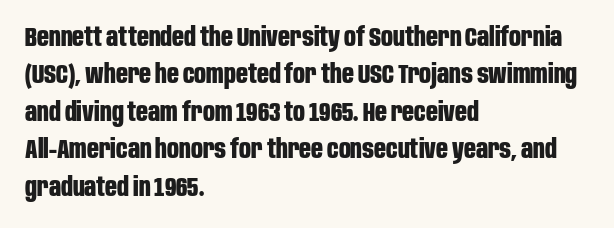
{"italic": "no", "bold": "yes", "underline": "no", "align": "left", "line_spacing": "normal", "line_spacing_ratio": 1.44, "letter_spacing": "normal", "letter_spacing_em": 0.0, "glyph_px": 26}
